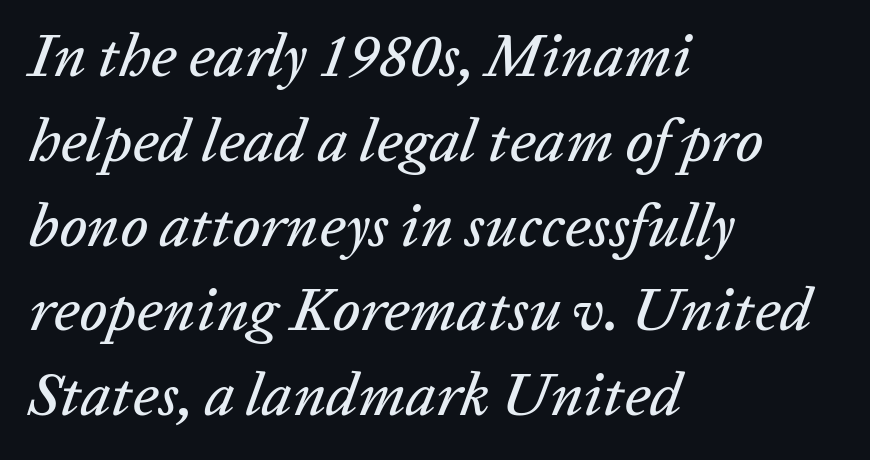
The image shows 61 px text type, italic (leaning right); set left-aligned, normal line spacing (1.39x), normal letter spacing, not underlined; low stroke contrast and a medium x-height.
